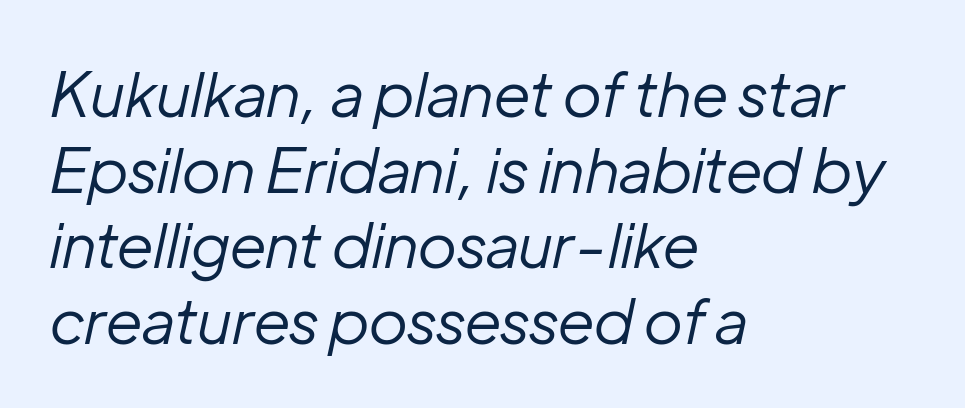
The image shows 62 px regular-weight type, italic (leaning right); set left-aligned, line spacing 1.22x, normal letter spacing, not underlined; low stroke contrast and a medium x-height.
